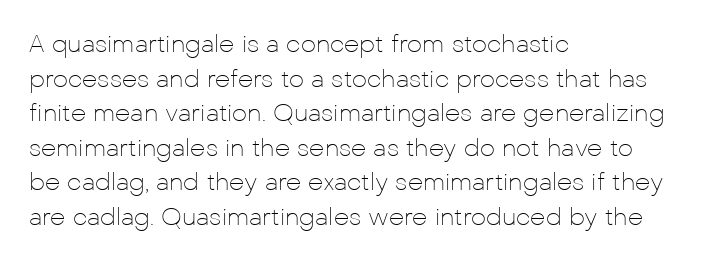
The image shows 24 px text type, upright; set left-aligned, normal line spacing (1.44x), normal letter spacing, not underlined.
